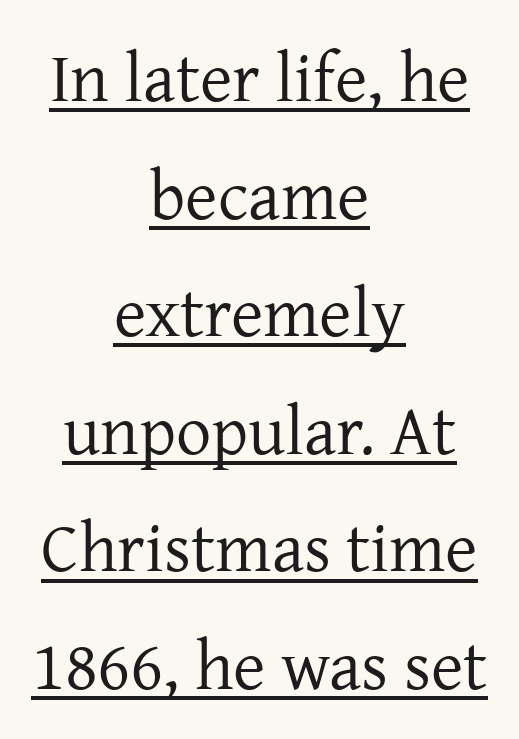
The image shows 70 px regular-weight serif type, upright; set centered, normal line spacing (1.68x), normal letter spacing, underlined; low stroke contrast and a medium x-height.
